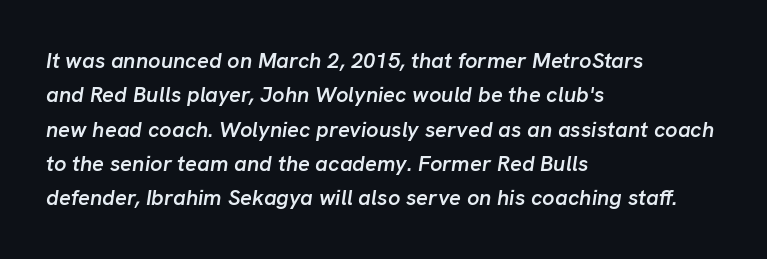
{"italic": "yes", "lean": "right", "slant_degrees": 8, "bold": "semi", "underline": "no", "align": "left", "line_spacing": "normal", "line_spacing_ratio": 1.56, "letter_spacing": "normal", "letter_spacing_em": 0.0, "glyph_px": 22}
